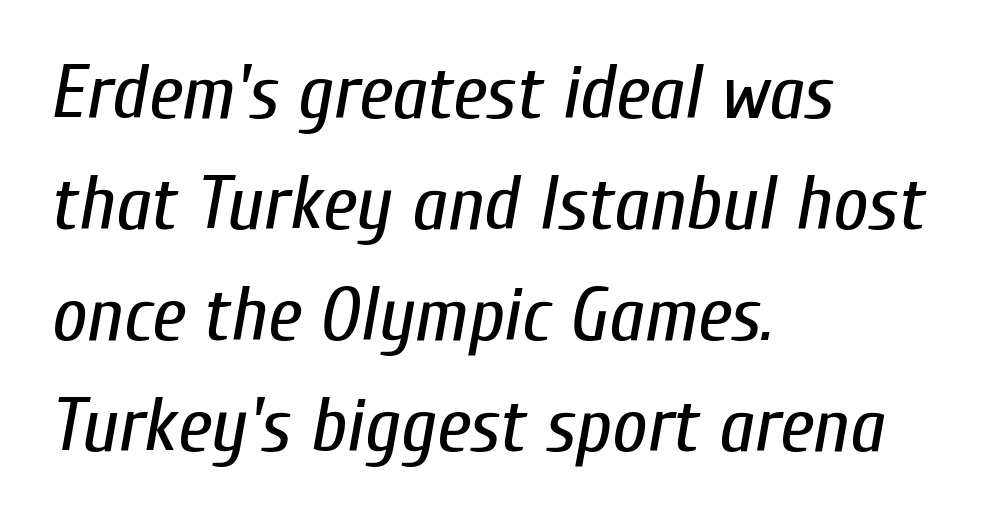
{"italic": "yes", "lean": "right", "slant_degrees": 10, "bold": "no", "weight": "regular", "width": "condensed", "stroke_contrast": "low", "x_height": "medium", "monospaced": "no", "underline": "no", "align": "left", "line_spacing": "normal", "line_spacing_ratio": 1.44, "letter_spacing": "normal", "letter_spacing_em": 0.0, "glyph_px": 77}
